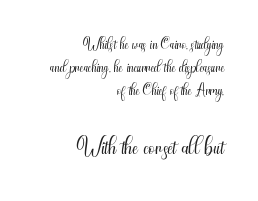
{"serif": "no", "bold": "no", "weight": "light", "width": "condensed", "stroke_contrast": "medium", "x_height": "small", "monospaced": "no", "underline": "no", "align": "right", "line_spacing": "tight", "line_spacing_ratio": 1.0, "letter_spacing": "normal", "letter_spacing_em": 0.0, "larger_block": "second", "size_ratio": 1.52, "glyph_px": 35}
